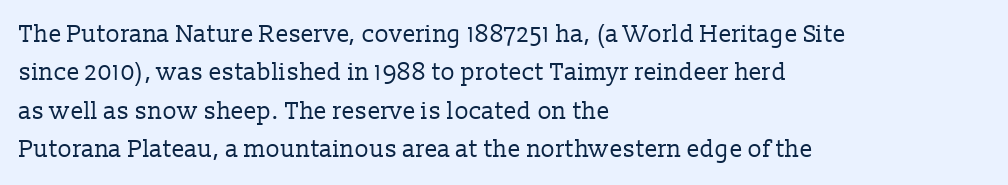
The image shows 24 px text type, upright; set left-aligned, normal line spacing (1.6x), normal letter spacing, not underlined.
